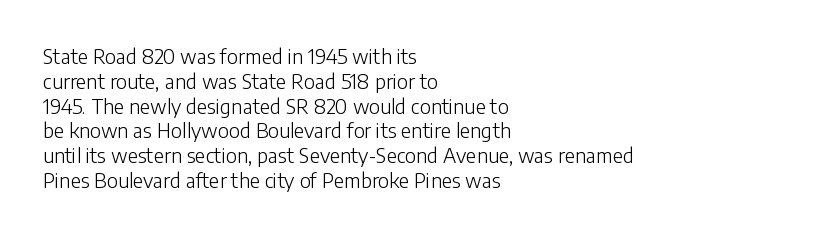
Each stroke keeps to a modest, everyday thickness or less. The type is set solid horizontally, with unmodified tracking. Italic: no, the glyphs are upright roman. In CSS terms this would be text-align: left.
